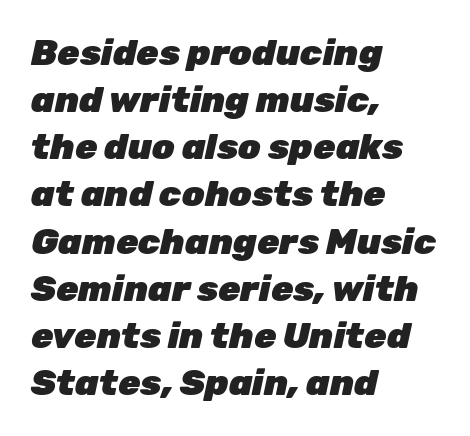
A normal amount of white space separates one row of letters from the next. Compared with typical body copy, the letter spacing here is the same. The face used here is proportionally spaced, like ordinary book or web type. In terms of weight, the rendering is a true, heavy bold. This rendering features lettering with no underline.
